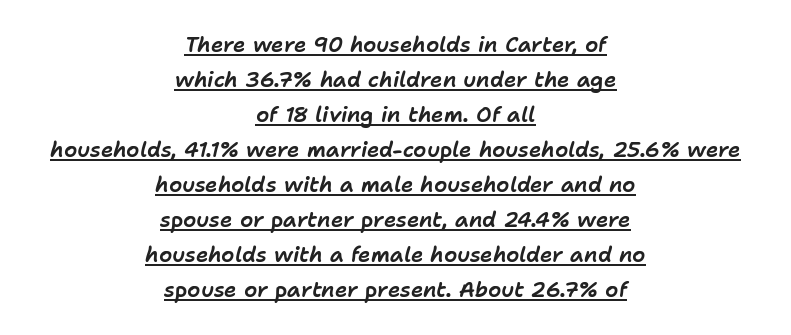
The image shows 21 px text type, italic (leaning right); set centered, normal line spacing (1.67x), normal letter spacing, underlined.
